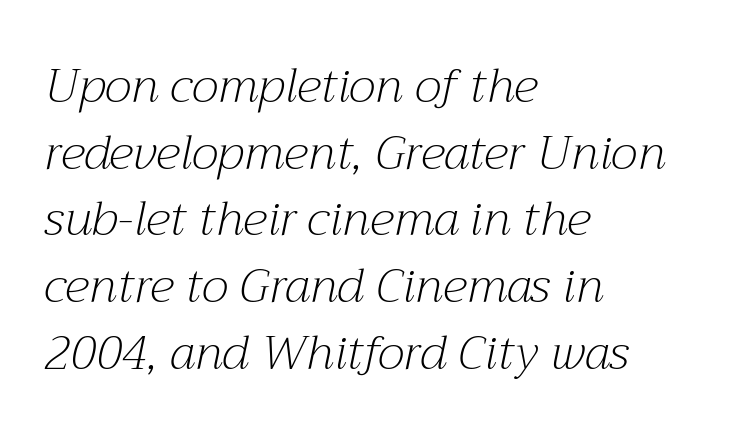
{"serif": "yes", "italic": "yes", "lean": "right", "slant_degrees": 12, "bold": "no", "weight": "light", "width": "normal", "stroke_contrast": "medium", "x_height": "medium", "monospaced": "no", "underline": "no", "align": "left", "line_spacing": "normal", "line_spacing_ratio": 1.39, "letter_spacing": "normal", "letter_spacing_em": 0.0, "glyph_px": 48}
